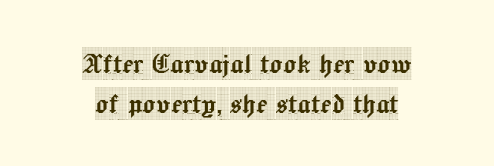
Q: Is the text italic (slanted)? A: No, it is upright.
Q: Is the typeface a serif or a sans-serif typeface? A: Serif.
Q: Is the text underlined? A: No.
Q: How is the paragraph aligned? A: Centered.
Q: Is the spacing between letters normal or unusually wide? A: Normal.
Q: Width (condensed, normal, or wide)? A: Condensed.
Q: x-height? A: Large.
Q: Monospaced? A: No.
